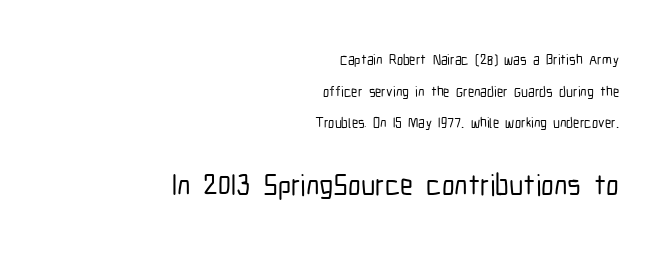
Q: Is the text italic (slanted)? A: No, it is upright.
Q: Is the typeface a serif or a sans-serif typeface? A: Sans-serif.
Q: Is the text underlined? A: No.
Q: How is the paragraph aligned? A: Right-aligned.
Q: Is the spacing between letters normal or unusually wide? A: Normal.
Q: Is the spacing between lines tight, normal or loose? A: Loose.
Q: Which block of text is set in a larger size, the first (top) or the second (bottom)? A: The second (bottom) one.
Q: Width (condensed, normal, or wide)? A: Condensed.
Q: Stroke contrast? A: Low.
Q: x-height? A: Medium.
Q: Monospaced? A: No.
